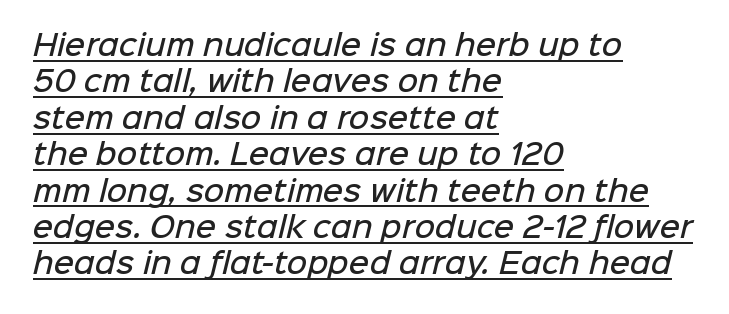
{"serif": "no", "bold": "semi", "weight": "semibold", "width": "normal", "stroke_contrast": "low", "x_height": "medium", "monospaced": "no", "underline": "yes", "align": "left", "line_spacing": "normal", "line_spacing_ratio": 1.3, "letter_spacing": "normal", "letter_spacing_em": 0.0, "glyph_px": 28}
